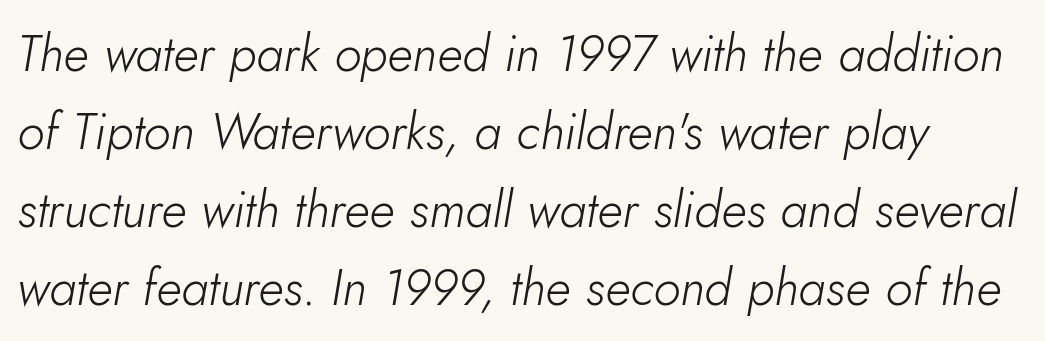
Notice how the stems are inclined rather than vertical — that's the hallmark of italics. Only glyphs here, with clear space below each row. Weight: not bold — regular or lighter. In terms of letterspacing, this is plain default setting. Leading: standard.
